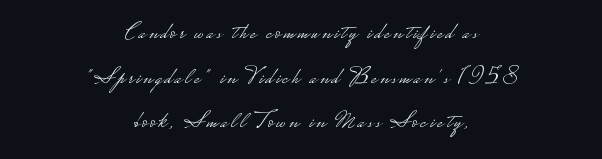
{"bold": "no", "underline": "no", "align": "center", "line_spacing_ratio": 1.86, "glyph_px": 24}
